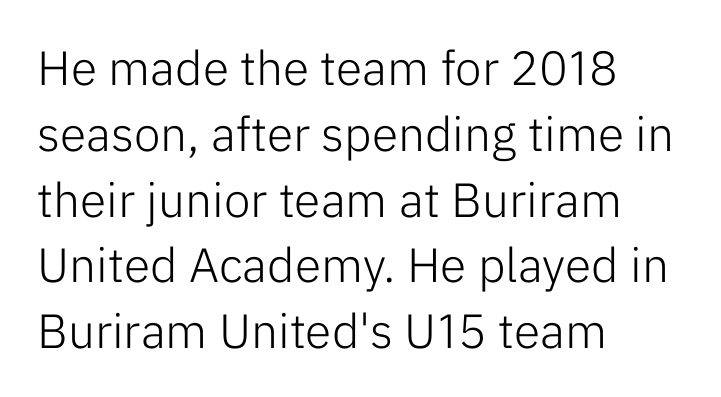
Line beginnings align vertically; line endings do not. The passage shown has conventional tracking throughout. Font category for this specimen: sans-serif. The typography opts for an upright posture over an oblique one.
